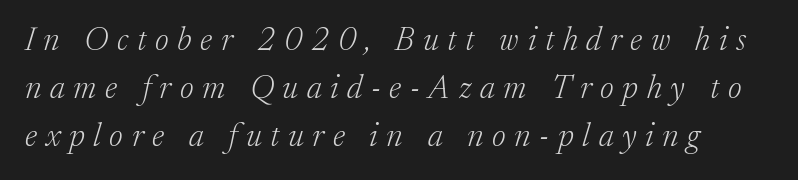
Q: Is the text bold? A: No.
Q: Is the text italic (slanted)? A: Yes, it leans right by about 17 degrees.
Q: Is the typeface a serif or a sans-serif typeface? A: Serif.
Q: Is the text underlined? A: No.
Q: Is the spacing between letters normal or unusually wide? A: Unusually wide.
Q: Is the spacing between lines tight, normal or loose? A: Normal.
Q: Width (condensed, normal, or wide)? A: Normal.
Q: Stroke contrast? A: Low.
Q: x-height? A: Medium.
Q: Monospaced? A: No.
